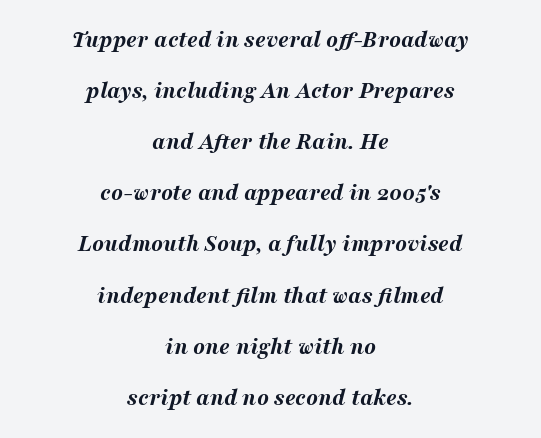
{"italic": "yes", "lean": "right", "slant_degrees": 16, "bold": "yes", "underline": "no", "align": "center", "line_spacing": "loose", "line_spacing_ratio": 2.13, "letter_spacing": "normal", "letter_spacing_em": 0.0, "glyph_px": 24}
